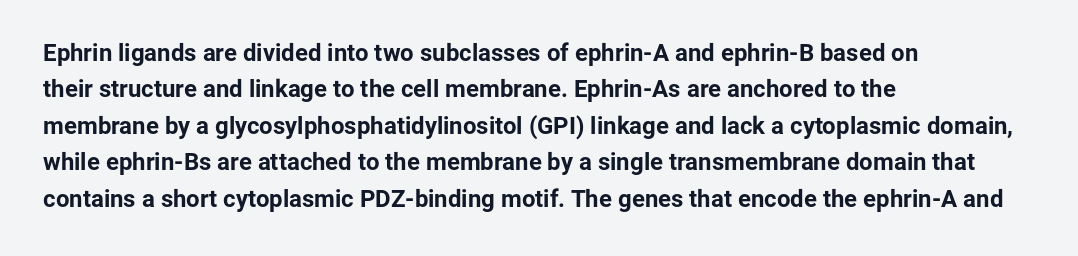
{"italic": "no", "bold": "yes", "underline": "no", "align": "left", "line_spacing": "normal", "line_spacing_ratio": 1.52, "letter_spacing": "normal", "letter_spacing_em": 0.0, "glyph_px": 24}
